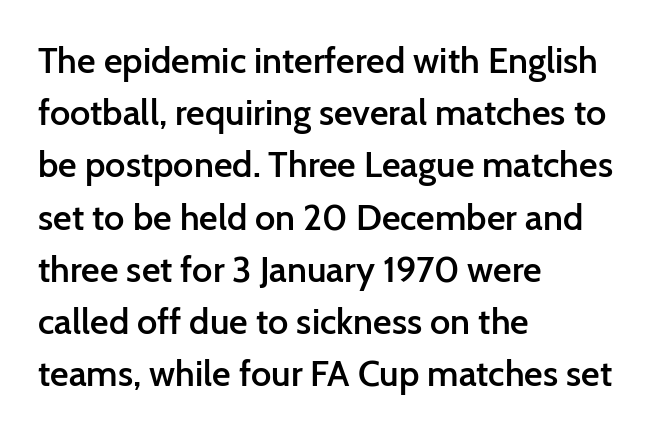
The image shows 36 px semibold sans-serif type, upright; set left-aligned, normal line spacing (1.45x), normal letter spacing, not underlined; low stroke contrast and a medium x-height.
